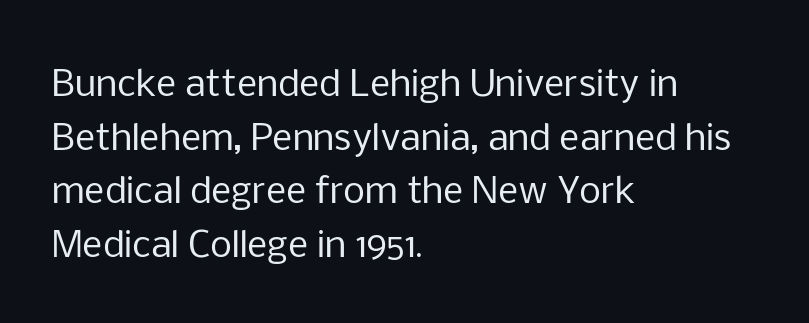
Q: Is the text bold? A: No.
Q: Is the text italic (slanted)? A: No, it is upright.
Q: Is the typeface a serif or a sans-serif typeface? A: Sans-serif.
Q: Is the text underlined? A: No.
Q: How is the paragraph aligned? A: Left-aligned.
Q: Is the spacing between letters normal or unusually wide? A: Normal.
Q: Is the spacing between lines tight, normal or loose? A: Normal.
Q: Width (condensed, normal, or wide)? A: Normal.
Q: Stroke contrast? A: Low.
Q: x-height? A: Medium.
Q: Monospaced? A: No.
